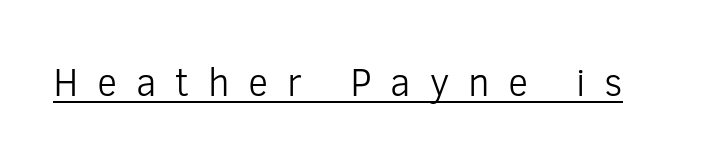
Q: Is the text bold? A: No.
Q: Is the text italic (slanted)? A: No, it is upright.
Q: Is the typeface a serif or a sans-serif typeface? A: Sans-serif.
Q: Is the text underlined? A: Yes.
Q: Is the spacing between letters normal or unusually wide? A: Unusually wide.
Q: Width (condensed, normal, or wide)? A: Normal.
Q: Stroke contrast? A: Low.
Q: x-height? A: Medium.
Q: Monospaced? A: No.
